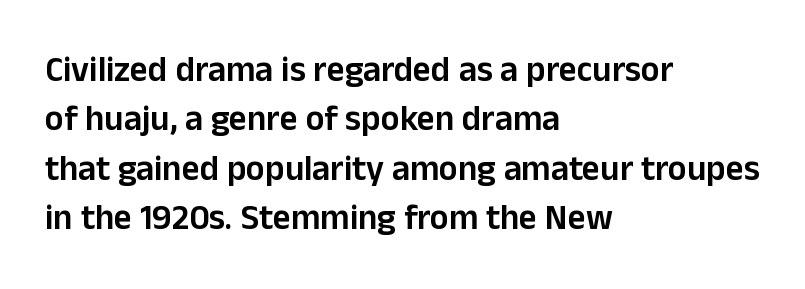
Each letter keeps its own natural width here, so spacing adapts to shape. Does the type have serifs? No, each stem ends abruptly. The rendering uses a semibold face; strokes are thickened but not to full bold. The vertical gap from one line to the next is medium.
